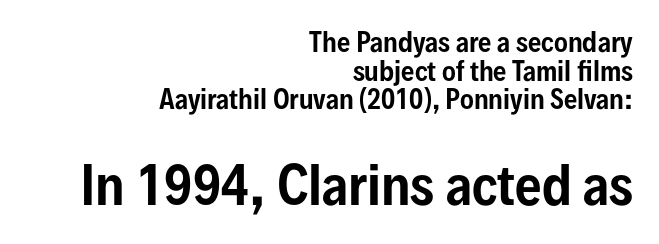
{"serif": "no", "italic": "no", "width": "condensed", "stroke_contrast": "low", "x_height": "medium", "monospaced": "no", "underline": "no", "align": "right", "line_spacing": "tight", "line_spacing_ratio": 1.1, "letter_spacing": "normal", "letter_spacing_em": 0.0, "larger_block": "second", "size_ratio": 2.0, "glyph_px": 52}
